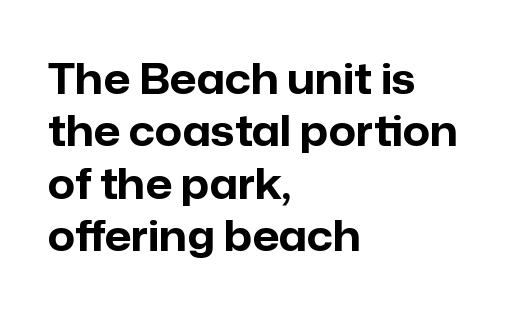
The passage shown has conventional tracking throughout. Posture: upright roman. In terms of letterform style, serifs are entirely absent. Notice how thick the strokes are: this is what a full bold looks like. Decoration check: the copy has no underline.
